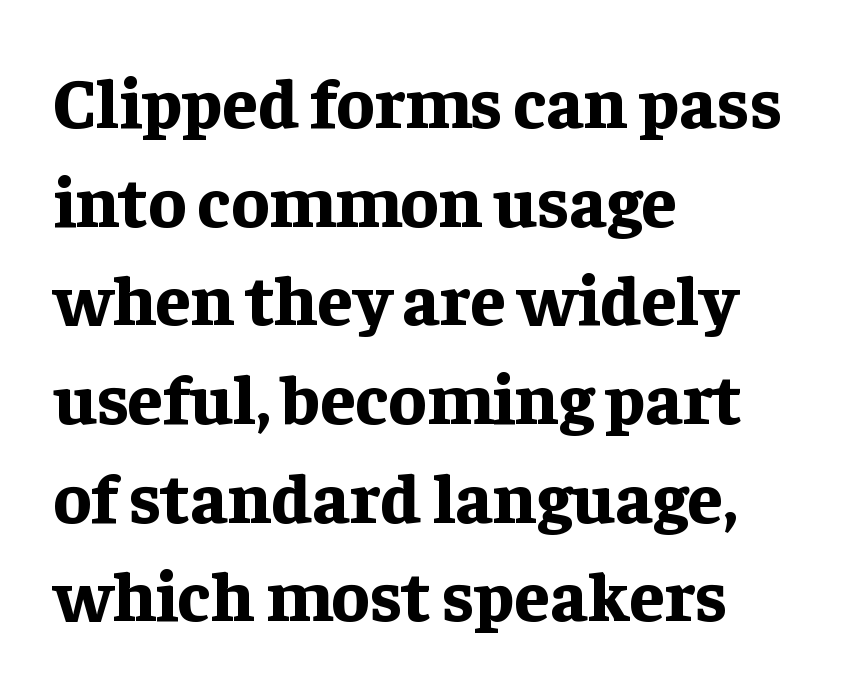
It's the straight-up-and-down kind of type. Are there feet on the stems? There are — it's a serif. Typographic density is high because the face is bold. The lines in this sample share a left origin and differ only in where they stop.
